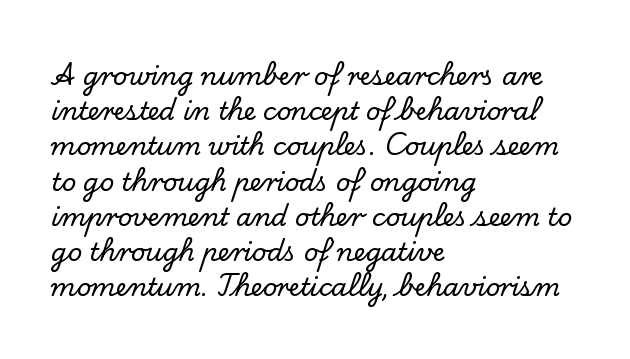
The image shows 25 px text type; set left-aligned, normal line spacing (1.41x), normal letter spacing, not underlined.
